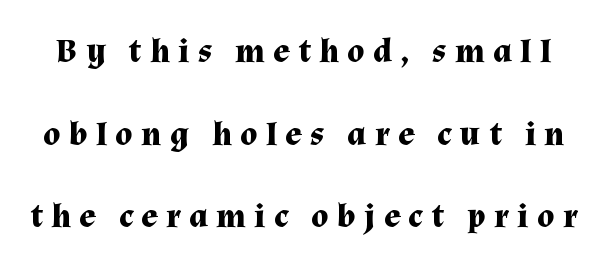
Q: Is the text bold? A: Yes.
Q: Is the text italic (slanted)? A: No, it is upright.
Q: Is the typeface a serif or a sans-serif typeface? A: Serif.
Q: Is the text underlined? A: No.
Q: Is the spacing between letters normal or unusually wide? A: Unusually wide.
Q: Is the spacing between lines tight, normal or loose? A: Loose.
Q: Width (condensed, normal, or wide)? A: Normal.
Q: Stroke contrast? A: Medium.
Q: x-height? A: Medium.
Q: Monospaced? A: No.
